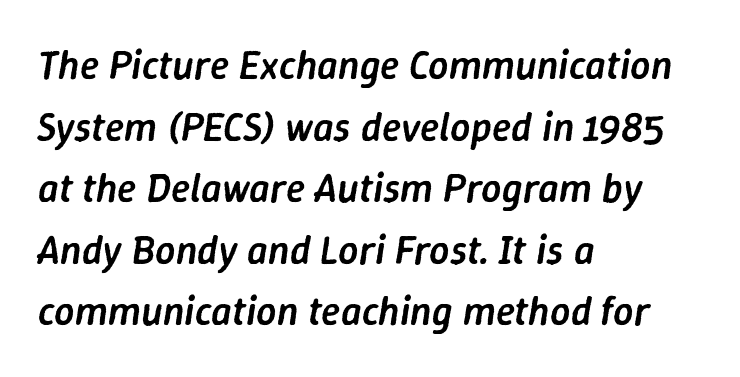
Q: Is the text bold? A: Semi-bold.
Q: Is the text italic (slanted)? A: Yes, it leans right by about 9 degrees.
Q: Is the text underlined? A: No.
Q: How is the paragraph aligned? A: Left-aligned.
Q: Is the spacing between letters normal or unusually wide? A: Normal.
Q: Is the spacing between lines tight, normal or loose? A: Normal.
Q: Width (condensed, normal, or wide)? A: Normal.
Q: Stroke contrast? A: Low.
Q: x-height? A: Medium.
Q: Monospaced? A: No.
